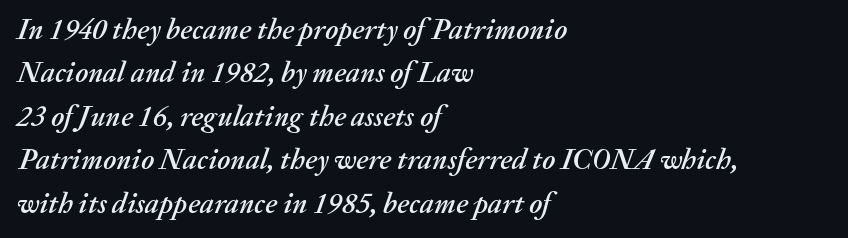
Q: Is the text italic (slanted)? A: Yes, it leans right by about 20 degrees.
Q: Is the text underlined? A: No.
Q: How is the paragraph aligned? A: Left-aligned.
Q: Is the spacing between letters normal or unusually wide? A: Normal.
Q: Is the spacing between lines tight, normal or loose? A: Normal.
Q: Width (condensed, normal, or wide)? A: Normal.
Q: Stroke contrast? A: Medium.
Q: x-height? A: Medium.
Q: Monospaced? A: No.
